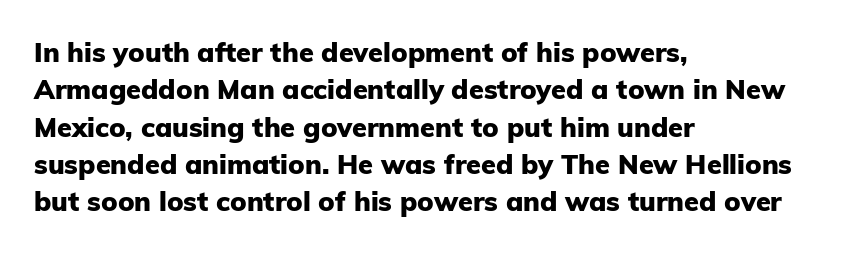
The image shows 27 px bold type, upright; set left-aligned, normal line spacing (1.38x), normal letter spacing, not underlined.
